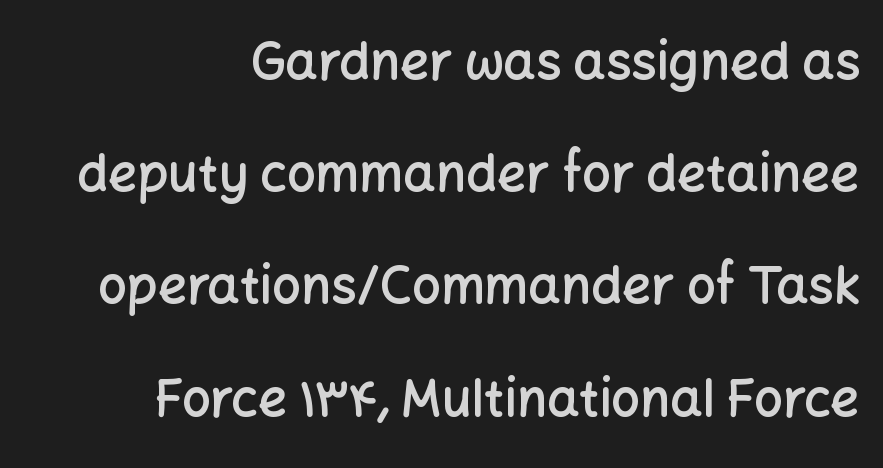
Q: Is the text bold? A: Semi-bold.
Q: Is the text italic (slanted)? A: No, it is upright.
Q: Is the typeface a serif or a sans-serif typeface? A: Sans-serif.
Q: Is the text underlined? A: No.
Q: How is the paragraph aligned? A: Right-aligned.
Q: Is the spacing between letters normal or unusually wide? A: Normal.
Q: Is the spacing between lines tight, normal or loose? A: Loose.
Q: Width (condensed, normal, or wide)? A: Normal.
Q: Stroke contrast? A: Low.
Q: x-height? A: Medium.
Q: Monospaced? A: No.
